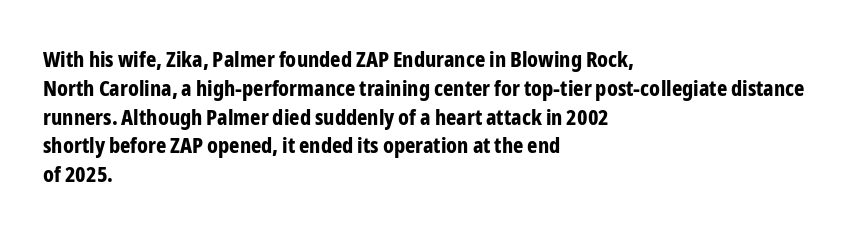
The rows are spaced the way most documents space them. Its strokes are broad and dark, the hallmark of bold type. Posture: upright roman. A bare baseline throughout the passage.
